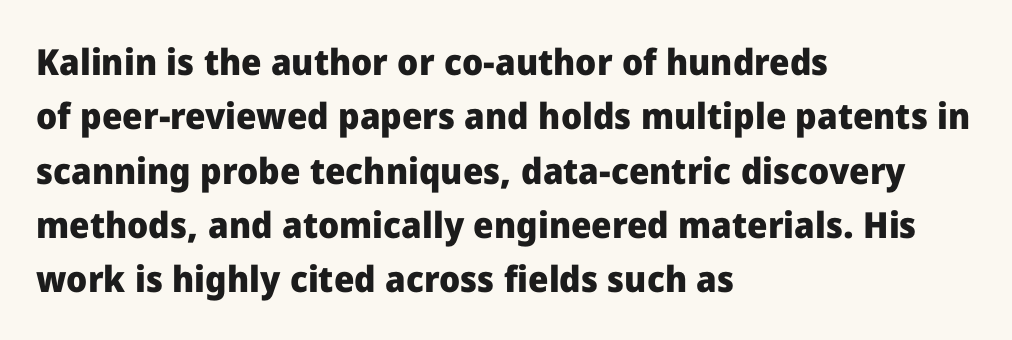
Has an underline been added? It has not. These lines are composed in type without serifs. Each line starts at the same left margin while the right side varies. These lines carry a lot of weight — the face is fully bold.
